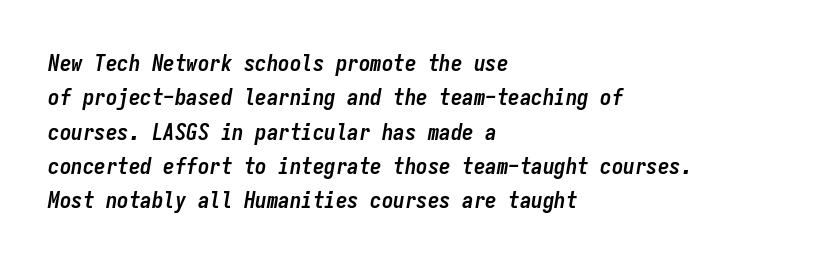
{"italic": "yes", "lean": "right", "slant_degrees": 9, "bold": "yes", "underline": "no", "align": "left", "line_spacing": "normal", "line_spacing_ratio": 1.49, "letter_spacing": "normal", "letter_spacing_em": 0.0, "glyph_px": 23}
